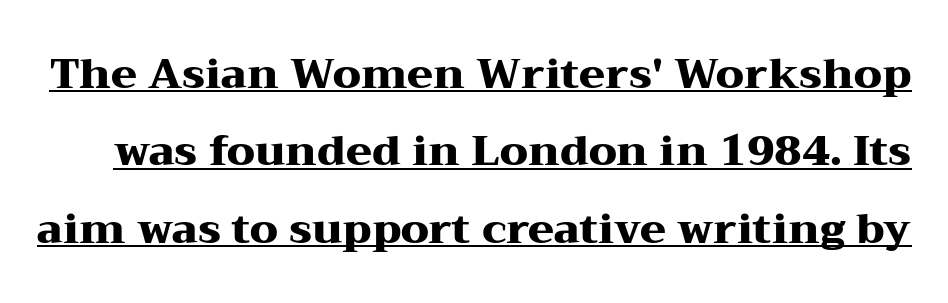
Q: Is the text bold? A: Yes.
Q: Is the text italic (slanted)? A: No, it is upright.
Q: Is the typeface a serif or a sans-serif typeface? A: Serif.
Q: Is the text underlined? A: Yes.
Q: Is the spacing between letters normal or unusually wide? A: Normal.
Q: Width (condensed, normal, or wide)? A: Wide.
Q: Stroke contrast? A: Medium.
Q: x-height? A: Medium.
Q: Monospaced? A: No.
